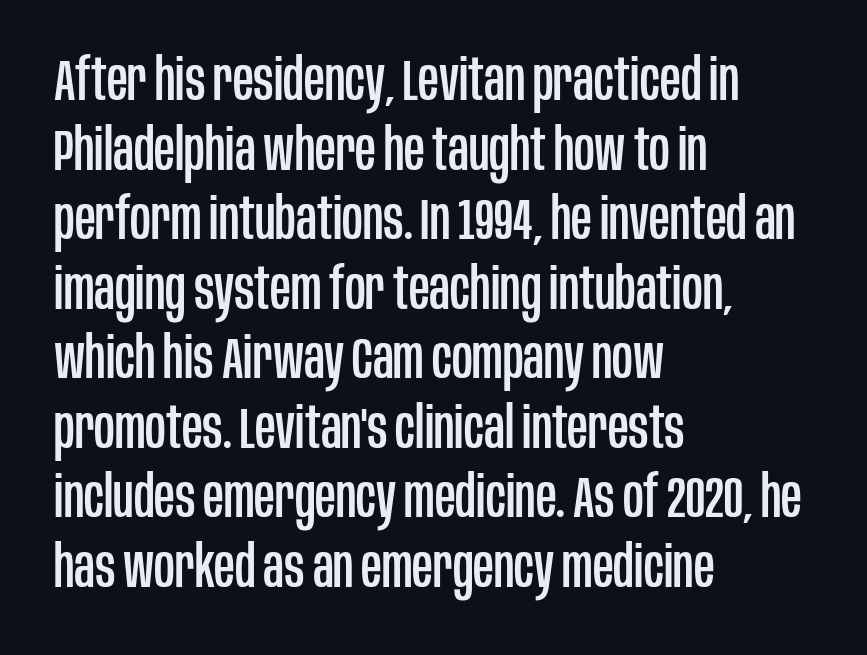
The passage shown is typeset with a sans-serif family. Posture: vertical. Character widths vary here, with narrow letters taking less room than wide ones. Does the copy run flush right? No — it runs flush left. Clear beneath every line of the passage. Inter-character spacing is left at the font's built-in metrics.
